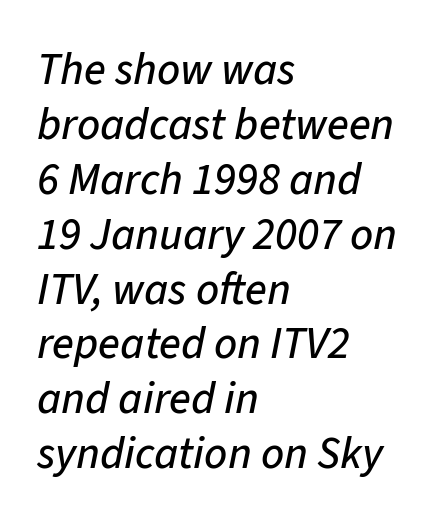
Q: Is the text italic (slanted)? A: Yes, it leans right by about 11 degrees.
Q: Is the text underlined? A: No.
Q: How is the paragraph aligned? A: Left-aligned.
Q: Is the spacing between letters normal or unusually wide? A: Normal.
Q: Width (condensed, normal, or wide)? A: Normal.
Q: Stroke contrast? A: Low.
Q: x-height? A: Medium.
Q: Monospaced? A: No.
